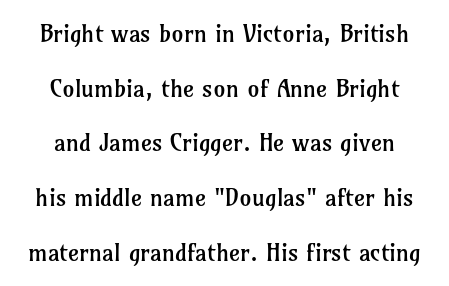
Regarding leading, the lines here are spaced well apart. The paragraph has two soft edges and a firm central axis. The characters are drawn with everyday or finer stroke widths. You can tell it's not italic because the verticals are truly vertical. Caption: standard tracking, unaltered.
